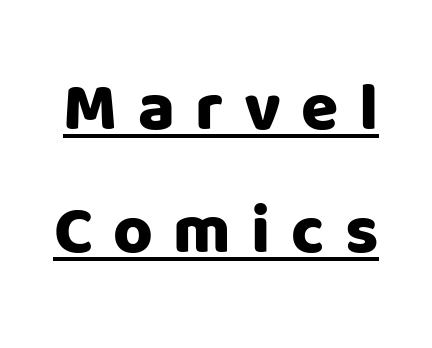
Q: Is the text bold? A: Yes.
Q: Is the text italic (slanted)? A: No, it is upright.
Q: Is the typeface a serif or a sans-serif typeface? A: Sans-serif.
Q: Is the text underlined? A: Yes.
Q: Is the spacing between letters normal or unusually wide? A: Unusually wide.
Q: Width (condensed, normal, or wide)? A: Normal.
Q: Stroke contrast? A: Low.
Q: x-height? A: Large.
Q: Monospaced? A: No.
